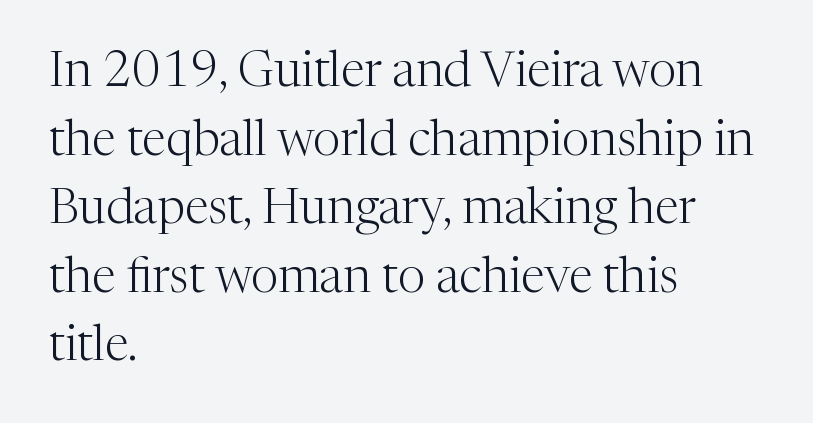
{"serif": "yes", "italic": "no", "bold": "no", "weight": "light", "width": "normal", "stroke_contrast": "medium", "x_height": "medium", "monospaced": "no", "underline": "no", "align": "left", "line_spacing": "normal", "line_spacing_ratio": 1.4, "letter_spacing": "normal", "letter_spacing_em": 0.0, "glyph_px": 49}
